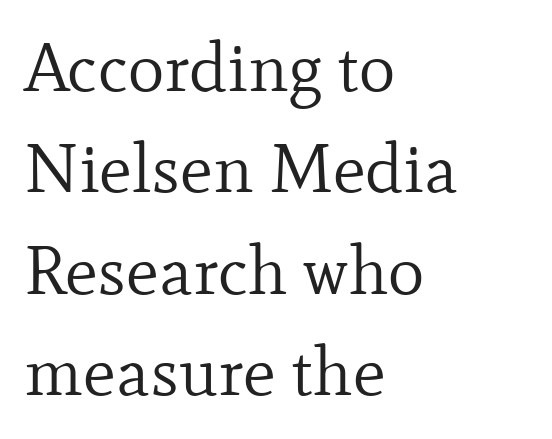
Q: Is the text bold? A: No.
Q: Is the text italic (slanted)? A: No, it is upright.
Q: Is the typeface a serif or a sans-serif typeface? A: Serif.
Q: Is the text underlined? A: No.
Q: How is the paragraph aligned? A: Left-aligned.
Q: Is the spacing between letters normal or unusually wide? A: Normal.
Q: Is the spacing between lines tight, normal or loose? A: Normal.
Q: Width (condensed, normal, or wide)? A: Normal.
Q: Stroke contrast? A: Low.
Q: x-height? A: Small.
Q: Monospaced? A: No.
